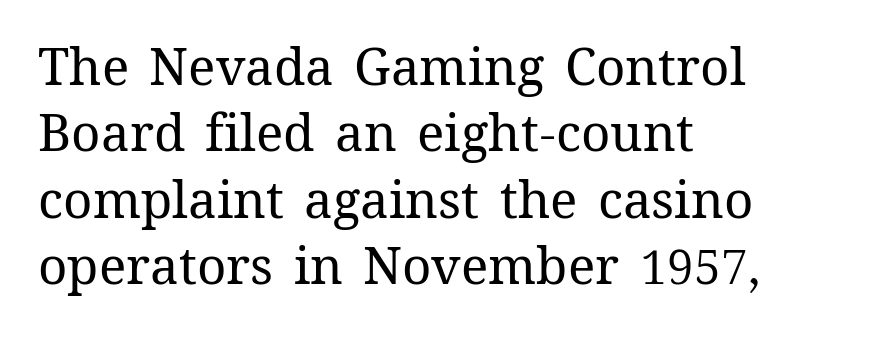
Q: Is the text bold? A: No.
Q: Is the text italic (slanted)? A: No, it is upright.
Q: Is the text underlined? A: No.
Q: How is the paragraph aligned? A: Left-aligned.
Q: Is the spacing between letters normal or unusually wide? A: Normal.
Q: Is the spacing between lines tight, normal or loose? A: Normal.
Q: Width (condensed, normal, or wide)? A: Normal.
Q: Stroke contrast? A: Medium.
Q: x-height? A: Medium.
Q: Monospaced? A: No.
